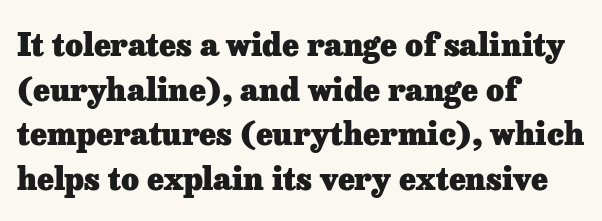
The image shows 31 px heavy serif type, upright; set left-aligned, normal line spacing (1.44x), normal letter spacing, not underlined; low stroke contrast and a medium x-height.
